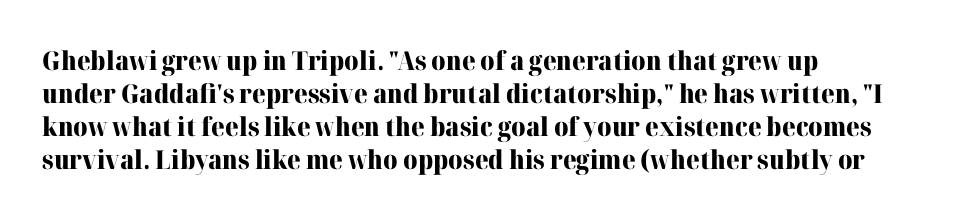
The image shows 26 px bold type, upright; set left-aligned, normal line spacing (1.27x), normal letter spacing, not underlined.
